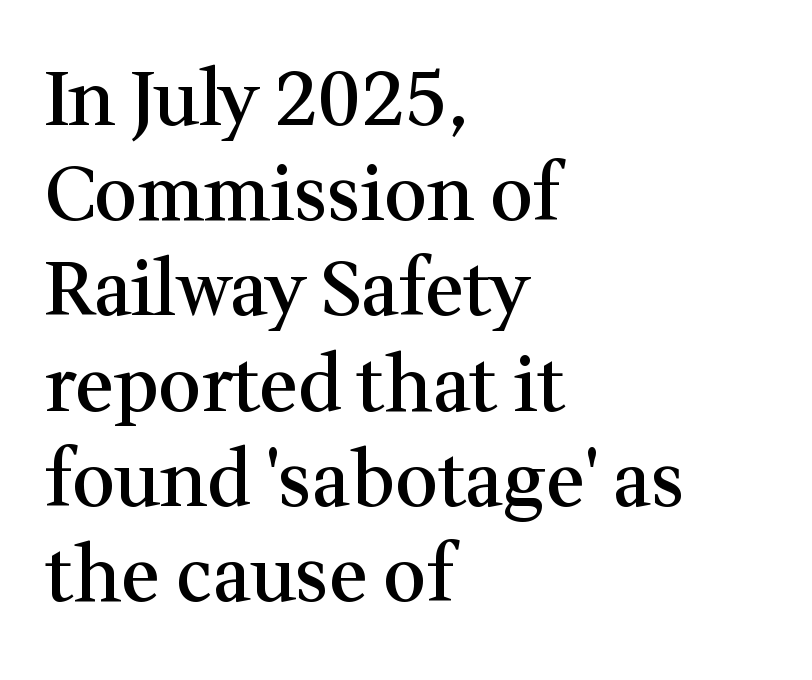
The image shows 75 px semibold serif type, upright; set left-aligned, normal line spacing (1.27x), normal letter spacing, not underlined; medium stroke contrast and a medium x-height.
